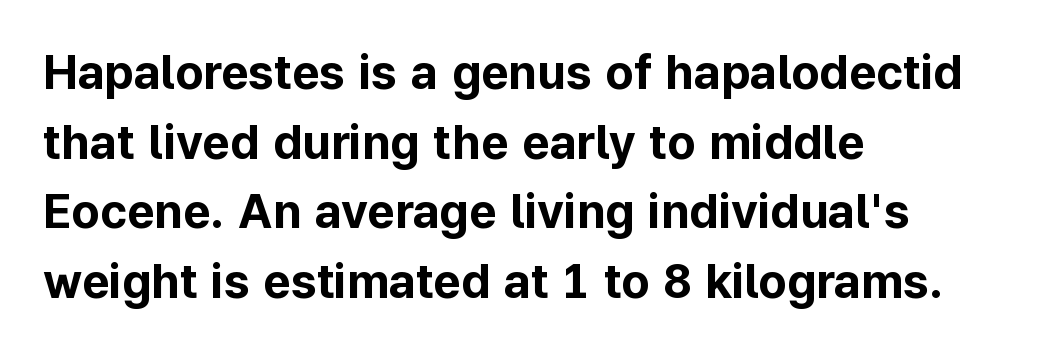
The image shows 48 px bold sans-serif type, upright; set left-aligned, normal line spacing (1.45x), normal letter spacing, not underlined; low stroke contrast and a medium x-height.
